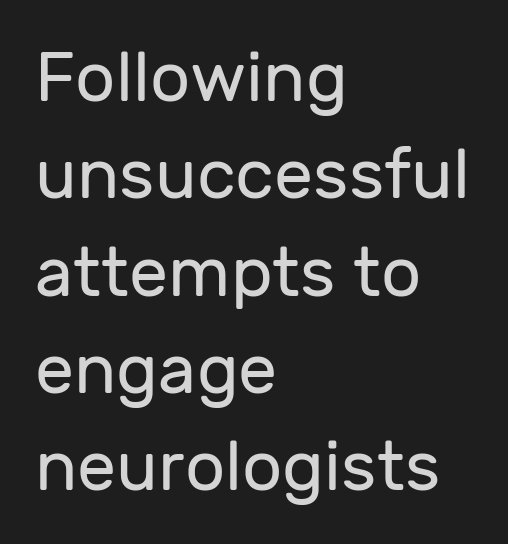
Q: Is the text bold? A: No.
Q: Is the text italic (slanted)? A: No, it is upright.
Q: Is the typeface a serif or a sans-serif typeface? A: Sans-serif.
Q: Is the text underlined? A: No.
Q: How is the paragraph aligned? A: Left-aligned.
Q: Is the spacing between letters normal or unusually wide? A: Normal.
Q: Is the spacing between lines tight, normal or loose? A: Normal.
Q: Width (condensed, normal, or wide)? A: Normal.
Q: Stroke contrast? A: Low.
Q: x-height? A: Medium.
Q: Monospaced? A: No.
